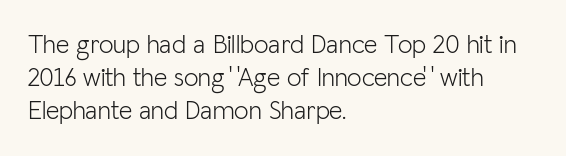
{"italic": "no", "bold": "no", "underline": "no", "align": "left", "line_spacing": "normal", "line_spacing_ratio": 1.27, "letter_spacing": "normal", "letter_spacing_em": 0.0, "glyph_px": 26}
